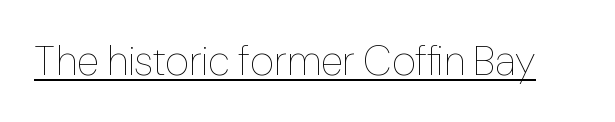
{"italic": "no", "bold": "no", "weight": "thin", "width": "normal", "stroke_contrast": "low", "x_height": "medium", "monospaced": "no", "underline": "yes", "letter_spacing": "normal", "letter_spacing_em": 0.0, "glyph_px": 41}
